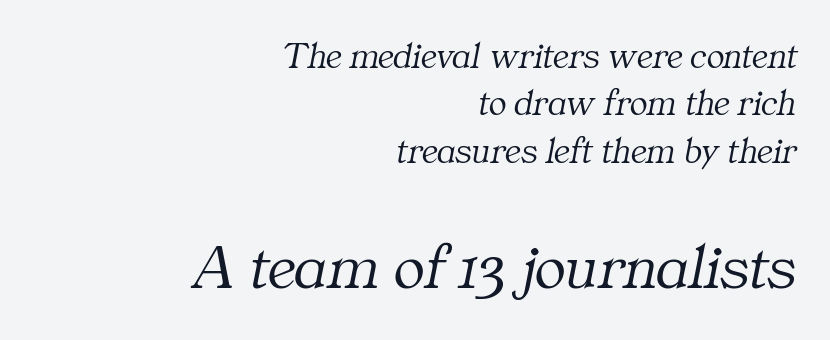
Q: Is the text bold? A: No.
Q: Is the text italic (slanted)? A: Yes, it leans right by about 11 degrees.
Q: Is the typeface a serif or a sans-serif typeface? A: Serif.
Q: Is the text underlined? A: No.
Q: How is the paragraph aligned? A: Right-aligned.
Q: Is the spacing between letters normal or unusually wide? A: Normal.
Q: Is the spacing between lines tight, normal or loose? A: Normal.
Q: Which block of text is set in a larger size, the first (top) or the second (bottom)? A: The second (bottom) one.
Q: Width (condensed, normal, or wide)? A: Normal.
Q: Stroke contrast? A: Medium.
Q: x-height? A: Medium.
Q: Monospaced? A: No.
